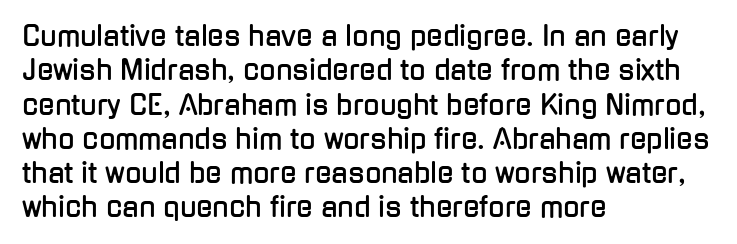
The image shows 27 px text type, upright; set left-aligned, normal line spacing (1.27x), normal letter spacing, not underlined.
